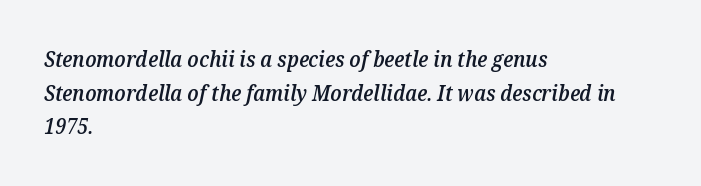
Q: Is the text bold? A: Semi-bold.
Q: Is the text italic (slanted)? A: Yes, it leans right by about 12 degrees.
Q: Is the text underlined? A: No.
Q: How is the paragraph aligned? A: Left-aligned.
Q: Is the spacing between letters normal or unusually wide? A: Normal.
Q: Is the spacing between lines tight, normal or loose? A: Normal.
